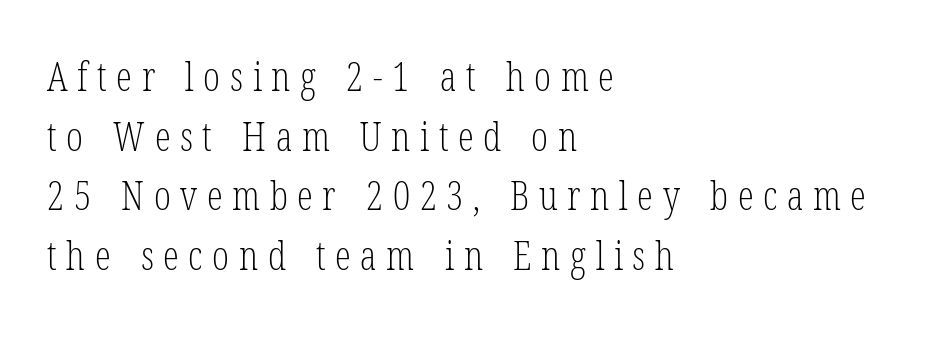
Q: Is the text bold? A: No.
Q: Is the text italic (slanted)? A: No, it is upright.
Q: Is the typeface a serif or a sans-serif typeface? A: Serif.
Q: Is the text underlined? A: No.
Q: How is the paragraph aligned? A: Left-aligned.
Q: Is the spacing between letters normal or unusually wide? A: Unusually wide.
Q: Is the spacing between lines tight, normal or loose? A: Normal.
Q: Width (condensed, normal, or wide)? A: Condensed.
Q: Stroke contrast? A: Low.
Q: x-height? A: Medium.
Q: Monospaced? A: No.
